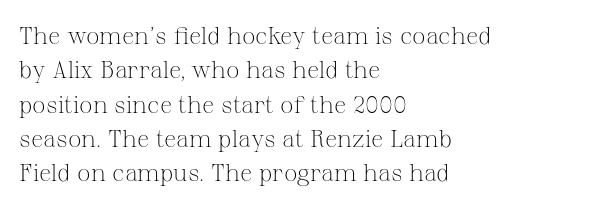
Vertical stems look standard width or narrower in stroke. Default kerning and tracking; the words read as compact shapes. These lines are set flush left with a ragged right edge. The baseline area is clear.
